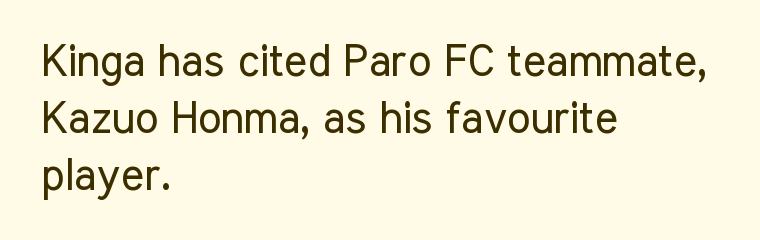
The image shows 44 px regular-weight, condensed sans-serif type, upright; set left-aligned, normal line spacing (1.3x), normal letter spacing, not underlined; low stroke contrast and a medium x-height.
